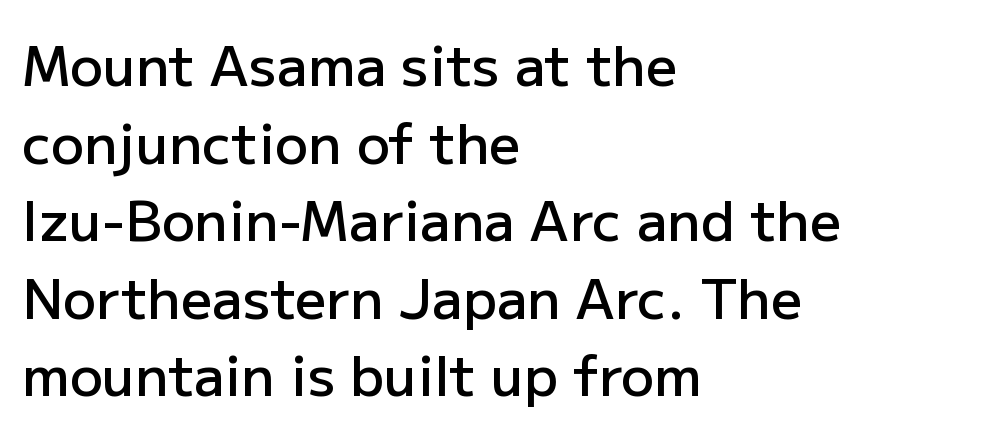
The image shows 55 px semibold sans-serif type, upright; set left-aligned, normal line spacing (1.41x), normal letter spacing, not underlined; low stroke contrast and a medium x-height.
